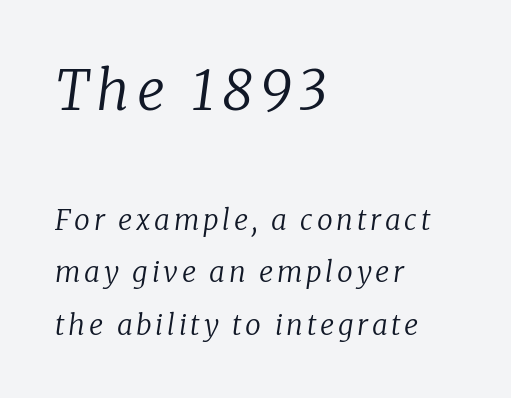
Q: Is the text bold? A: No.
Q: Is the text italic (slanted)? A: Yes, it leans right by about 8 degrees.
Q: Is the typeface a serif or a sans-serif typeface? A: Serif.
Q: Is the text underlined? A: No.
Q: How is the paragraph aligned? A: Left-aligned.
Q: Which block of text is set in a larger size, the first (top) or the second (bottom)? A: The first (top) one.
Q: Width (condensed, normal, or wide)? A: Normal.
Q: Stroke contrast? A: Low.
Q: x-height? A: Medium.
Q: Monospaced? A: No.
